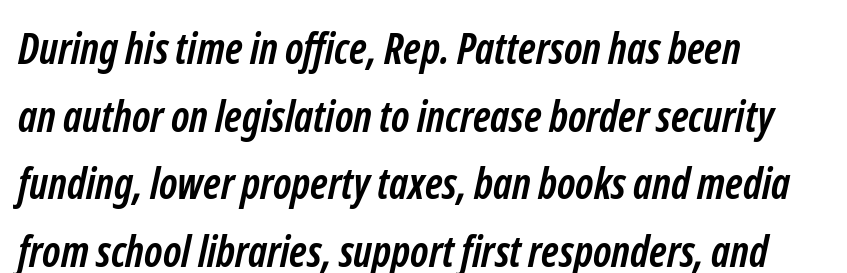
The image shows 43 px semibold, condensed sans-serif type; set left-aligned, normal line spacing (1.57x), normal letter spacing, not underlined; low stroke contrast and a medium x-height.
